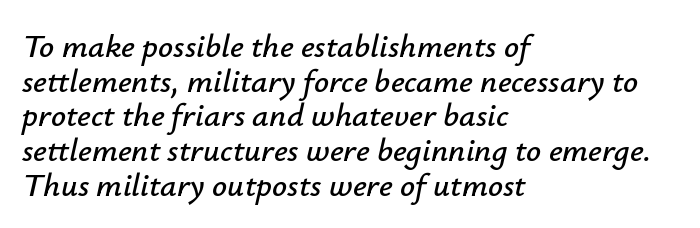
Q: Is the text italic (slanted)? A: Yes, it leans right by about 12 degrees.
Q: Is the text underlined? A: No.
Q: How is the paragraph aligned? A: Left-aligned.
Q: Is the spacing between letters normal or unusually wide? A: Normal.
Q: Is the spacing between lines tight, normal or loose? A: Tight.
Q: Width (condensed, normal, or wide)? A: Normal.
Q: Stroke contrast? A: Low.
Q: x-height? A: Small.
Q: Monospaced? A: No.
